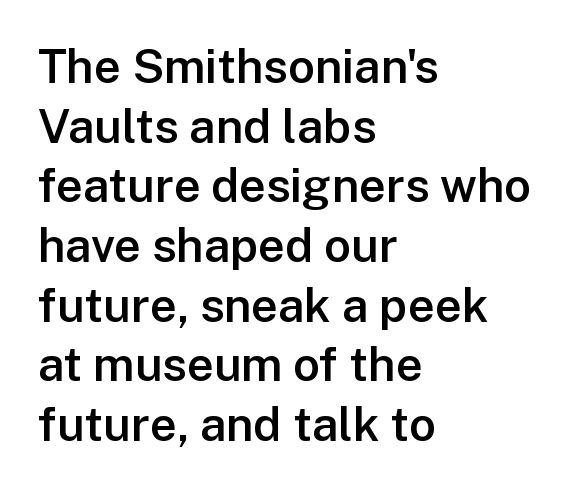
{"serif": "no", "italic": "no", "bold": "semi", "weight": "semibold", "width": "normal", "stroke_contrast": "low", "x_height": "medium", "monospaced": "no", "underline": "no", "align": "left", "line_spacing": "normal", "line_spacing_ratio": 1.27, "letter_spacing": "normal", "letter_spacing_em": 0.0, "glyph_px": 47}
